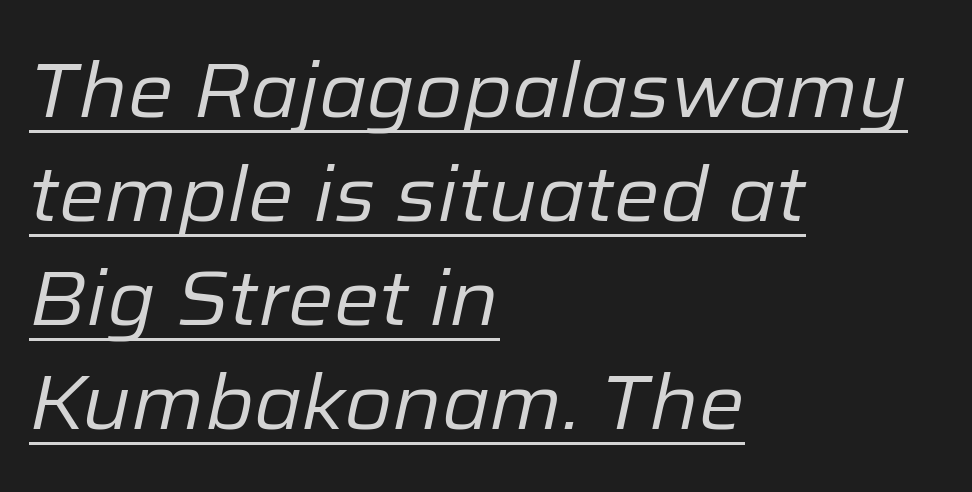
{"italic": "yes", "lean": "right", "slant_degrees": 12, "bold": "no", "weight": "regular", "width": "normal", "stroke_contrast": "low", "x_height": "medium", "monospaced": "no", "underline": "yes", "align": "left", "line_spacing": "normal", "line_spacing_ratio": 1.35, "letter_spacing": "normal", "letter_spacing_em": 0.0, "glyph_px": 77}
